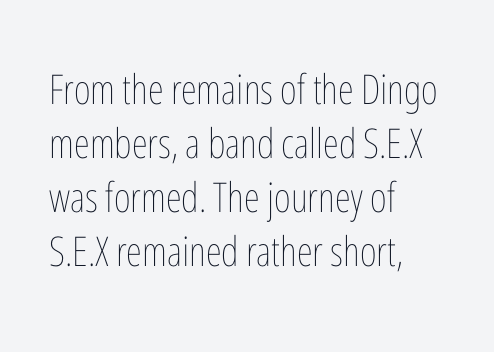
The image shows 41 px thin, condensed type, upright; set left-aligned, normal line spacing (1.32x), normal letter spacing, not underlined; low stroke contrast and a medium x-height.
